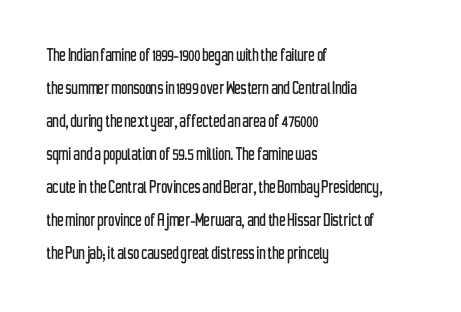
{"italic": "no", "underline": "no", "align": "left", "line_spacing": "normal", "line_spacing_ratio": 1.57, "letter_spacing": "normal", "letter_spacing_em": 0.0, "glyph_px": 21}
